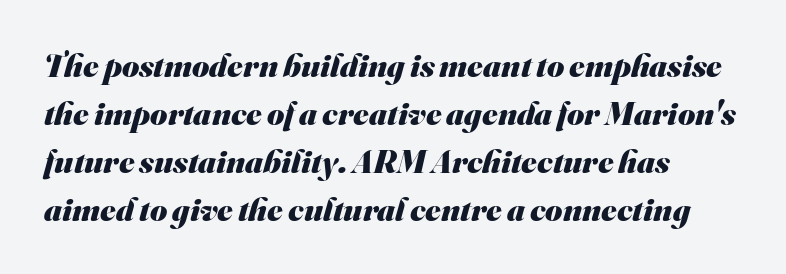
Q: Is the text bold? A: Yes.
Q: Is the typeface a serif or a sans-serif typeface? A: Sans-serif.
Q: Is the text underlined? A: No.
Q: How is the paragraph aligned? A: Left-aligned.
Q: Is the spacing between letters normal or unusually wide? A: Normal.
Q: Is the spacing between lines tight, normal or loose? A: Normal.
Q: Width (condensed, normal, or wide)? A: Normal.
Q: Stroke contrast? A: Medium.
Q: x-height? A: Small.
Q: Monospaced? A: No.
